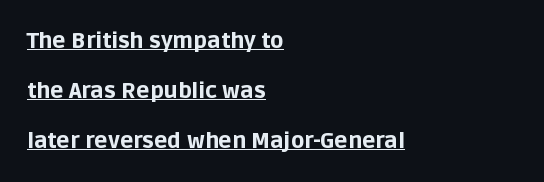
Q: Is the text bold? A: Yes.
Q: Is the text italic (slanted)? A: No, it is upright.
Q: Is the text underlined? A: Yes.
Q: How is the paragraph aligned? A: Left-aligned.
Q: Is the spacing between letters normal or unusually wide? A: Normal.
Q: Is the spacing between lines tight, normal or loose? A: Loose.
